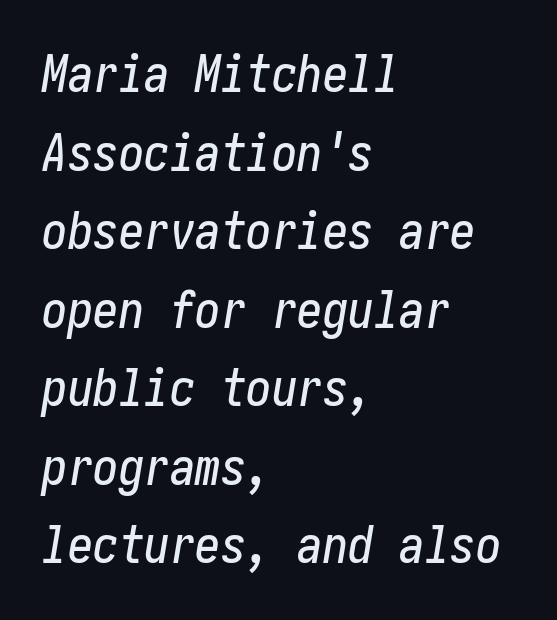
The image shows 51 px condensed type, italic (leaning right); set left-aligned, normal line spacing (1.54x), normal letter spacing, not underlined; low stroke contrast and a medium x-height.
